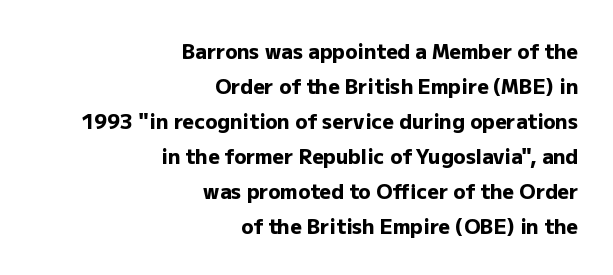
Q: Is the text bold? A: Yes.
Q: Is the text italic (slanted)? A: No, it is upright.
Q: Is the text underlined? A: No.
Q: How is the paragraph aligned? A: Right-aligned.
Q: Is the spacing between letters normal or unusually wide? A: Normal.
